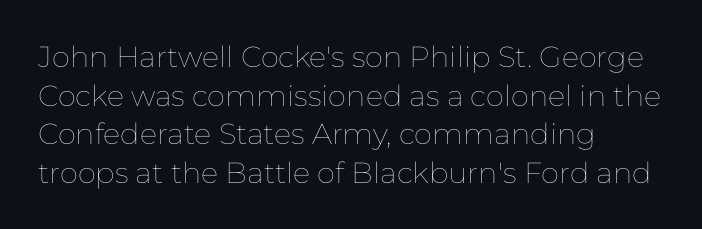
The image shows 29 px thin type, upright; set left-aligned, normal line spacing (1.33x), normal letter spacing, not underlined; low stroke contrast and a medium x-height.
